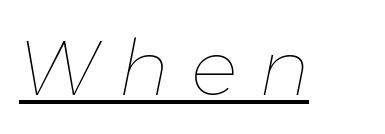
The image shows 78 px thin type, italic (leaning right); set unusually wide letter spacing (+0.28 em), underlined; low stroke contrast and a medium x-height.
